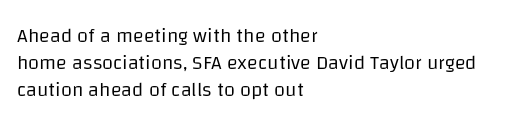
Q: Is the text bold? A: No.
Q: Is the text italic (slanted)? A: No, it is upright.
Q: Is the text underlined? A: No.
Q: How is the paragraph aligned? A: Left-aligned.
Q: Is the spacing between letters normal or unusually wide? A: Normal.
Q: Is the spacing between lines tight, normal or loose? A: Normal.
